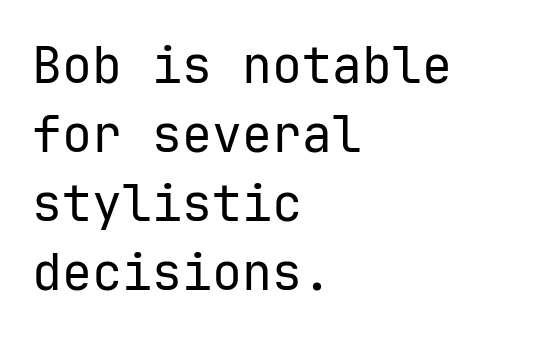
{"serif": "no", "italic": "no", "bold": "no", "weight": "regular", "width": "normal", "stroke_contrast": "low", "x_height": "medium", "monospaced": "yes", "underline": "no", "align": "left", "line_spacing": "normal", "line_spacing_ratio": 1.38, "letter_spacing": "normal", "letter_spacing_em": 0.0, "glyph_px": 50}
